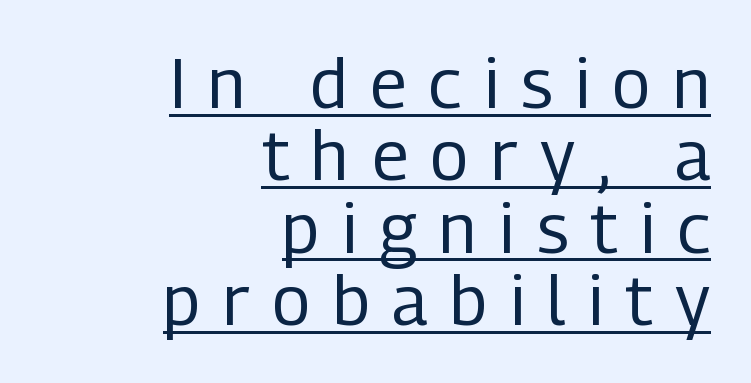
Does the lettering tilt? It doesn't — this is upright. Honestly, the underline is the first thing you notice here. The rag falls on the left side of this text block. Honestly, the letter spacing is so wide it's the main thing you notice. No letter is thick-stroked: the sample isn't bold. Regarding serifs, this sample does without them.
